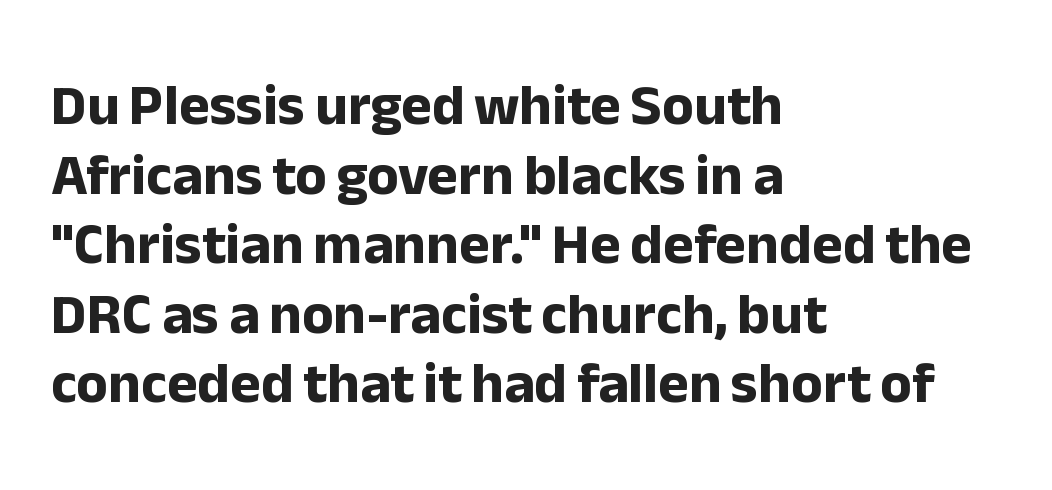
{"serif": "no", "italic": "no", "bold": "yes", "weight": "bold", "width": "normal", "stroke_contrast": "low", "x_height": "medium", "monospaced": "no", "underline": "no", "align": "left", "line_spacing_ratio": 1.2, "letter_spacing": "normal", "letter_spacing_em": 0.0, "glyph_px": 58}
